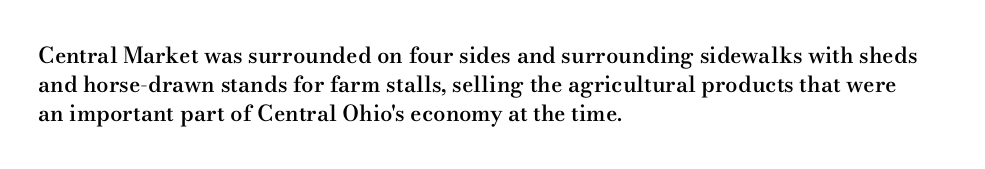
Q: Is the text bold? A: Semi-bold.
Q: Is the text italic (slanted)? A: No, it is upright.
Q: Is the text underlined? A: No.
Q: How is the paragraph aligned? A: Left-aligned.
Q: Is the spacing between letters normal or unusually wide? A: Normal.
Q: Is the spacing between lines tight, normal or loose? A: Normal.
